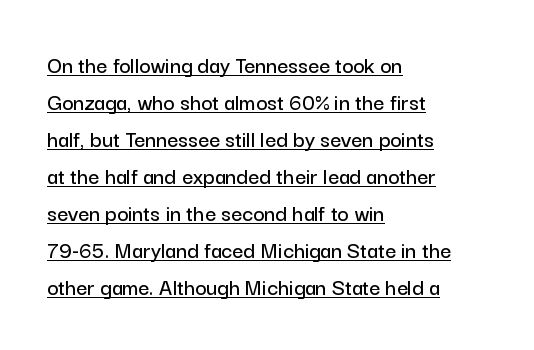
{"italic": "no", "underline": "yes", "align": "left", "line_spacing": "normal", "line_spacing_ratio": 1.54, "letter_spacing": "normal", "letter_spacing_em": 0.0, "glyph_px": 24}
